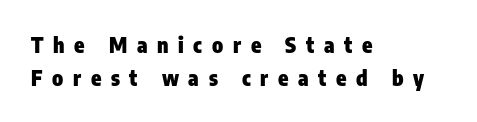
The image shows 21 px bold type, upright; set left-aligned, normal line spacing (1.56x), unusually wide letter spacing (+0.46 em), not underlined.
